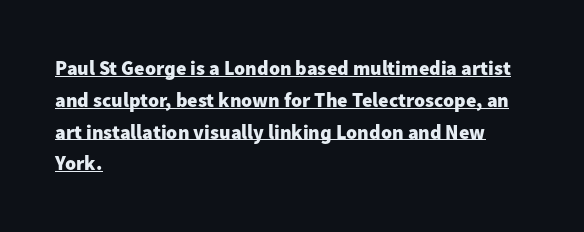
The image shows 20 px bold type, upright; set left-aligned, normal line spacing (1.59x), normal letter spacing, underlined.
